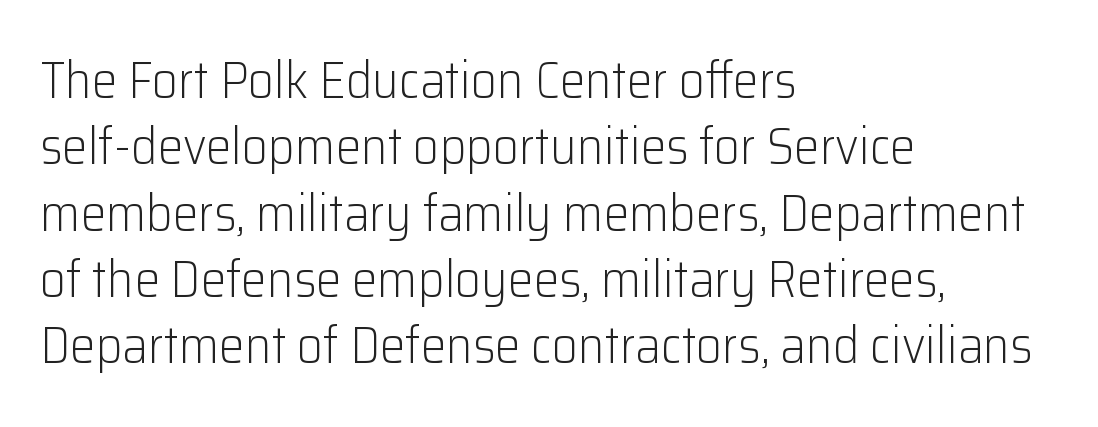
The image shows 51 px light sans-serif type, upright; set left-aligned, normal line spacing (1.3x), normal letter spacing, not underlined; low stroke contrast and a medium x-height.
